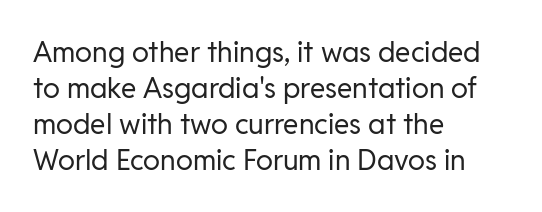
The image shows 28 px regular-weight sans-serif type, upright; set left-aligned, normal line spacing (1.28x), normal letter spacing, not underlined; low stroke contrast and a medium x-height.
